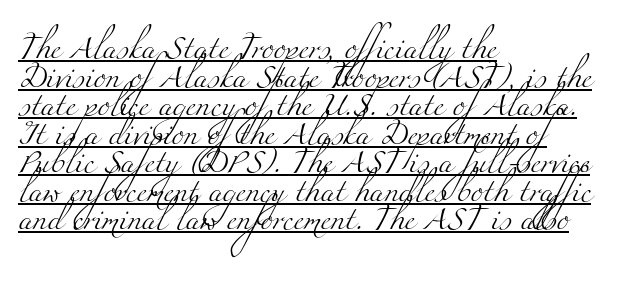
{"bold": "no", "underline": "yes", "align": "left", "line_spacing_ratio": 1.24, "letter_spacing": "normal", "letter_spacing_em": 0.0, "glyph_px": 23}
